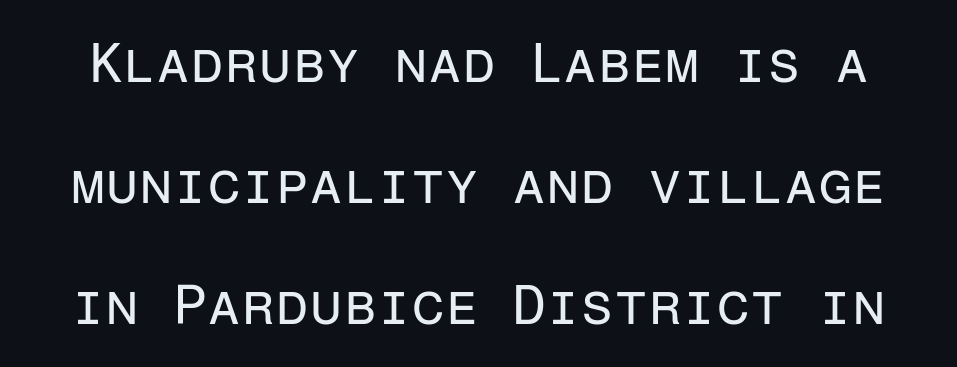
{"serif": "no", "italic": "no", "bold": "no", "weight": "regular", "width": "normal", "stroke_contrast": "low", "x_height": "medium", "monospaced": "yes", "underline": "no", "line_spacing": "loose", "line_spacing_ratio": 2.2, "letter_spacing": "normal", "letter_spacing_em": 0.0, "glyph_px": 55}
